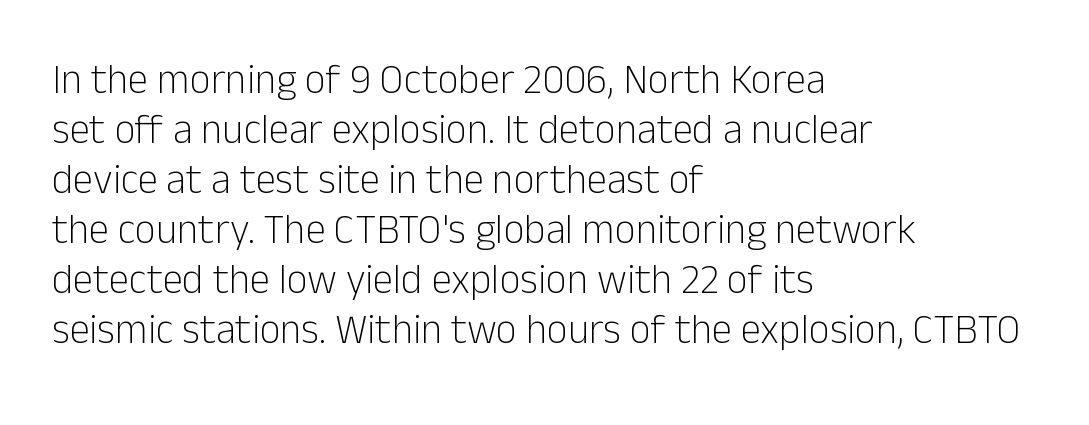
Q: Is the text bold? A: No.
Q: Is the text italic (slanted)? A: No, it is upright.
Q: Is the typeface a serif or a sans-serif typeface? A: Sans-serif.
Q: Is the text underlined? A: No.
Q: How is the paragraph aligned? A: Left-aligned.
Q: Is the spacing between letters normal or unusually wide? A: Normal.
Q: Width (condensed, normal, or wide)? A: Normal.
Q: Stroke contrast? A: Low.
Q: x-height? A: Medium.
Q: Monospaced? A: No.
